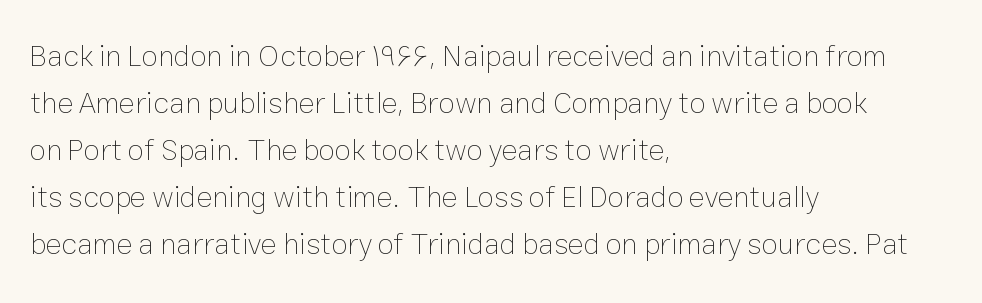
{"italic": "no", "bold": "no", "weight": "thin", "width": "normal", "stroke_contrast": "low", "x_height": "medium", "monospaced": "no", "underline": "no", "align": "left", "line_spacing": "normal", "line_spacing_ratio": 1.57, "letter_spacing": "normal", "letter_spacing_em": 0.0, "glyph_px": 30}
